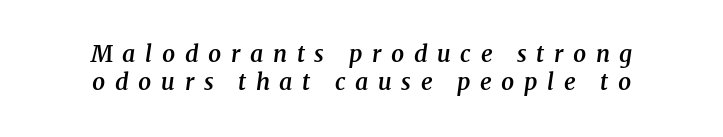
This is oblique type, the kind used for emphasis or titles. Between one letter and the next there's a generous, obvious gap. Heft: intermediate — a semibold. Each line is balanced around a shared central axis. Clear beneath every line of the passage.
